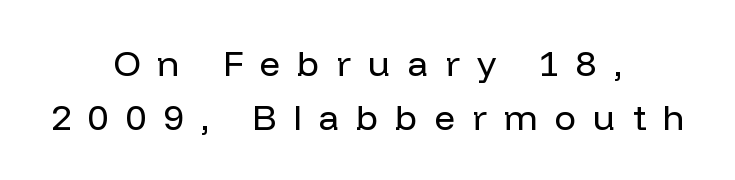
Q: Is the text bold? A: No.
Q: Is the text italic (slanted)? A: No, it is upright.
Q: Is the typeface a serif or a sans-serif typeface? A: Sans-serif.
Q: Is the text underlined? A: No.
Q: How is the paragraph aligned? A: Centered.
Q: Is the spacing between letters normal or unusually wide? A: Unusually wide.
Q: Is the spacing between lines tight, normal or loose? A: Normal.
Q: Width (condensed, normal, or wide)? A: Normal.
Q: Stroke contrast? A: Low.
Q: x-height? A: Medium.
Q: Monospaced? A: No.
